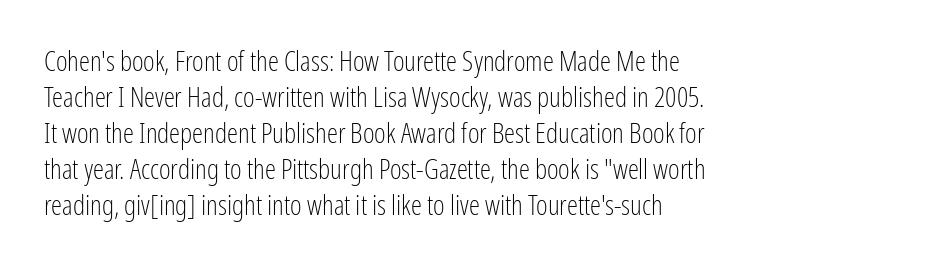
Visually the block forms a straight wall on the left and a jagged coastline on the right. Characters follow at the spacing the type designer built in. Underlining? Definitely not there. Heaviness? Minimal to ordinary, like unemphasized prose. Each letter keeps its own natural width here, so spacing adapts to shape. The typography opts for an upright posture over an oblique one.
